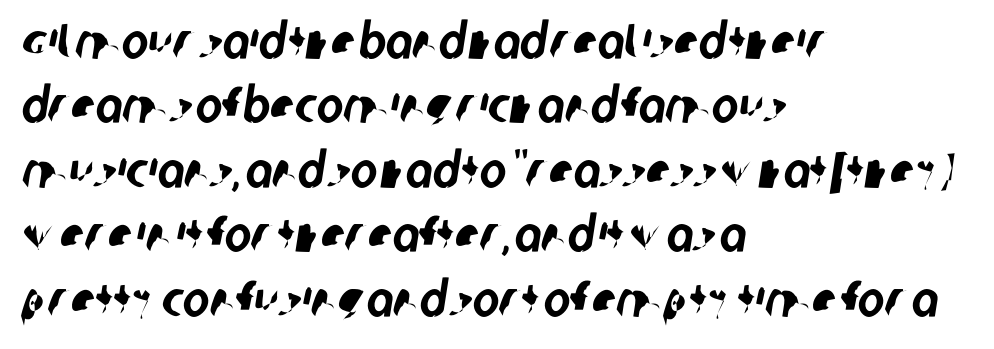
The image shows 50 px condensed sans-serif type; set left-aligned, normal line spacing (1.29x), normal letter spacing, not underlined; low stroke contrast and a large x-height.
